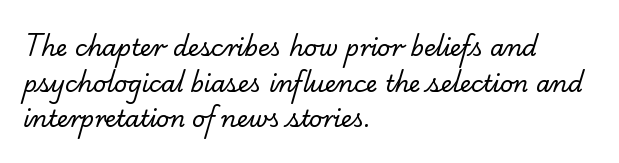
Q: Is the text bold? A: No.
Q: Is the text underlined? A: No.
Q: How is the paragraph aligned? A: Left-aligned.
Q: Is the spacing between letters normal or unusually wide? A: Normal.
Q: Is the spacing between lines tight, normal or loose? A: Normal.
